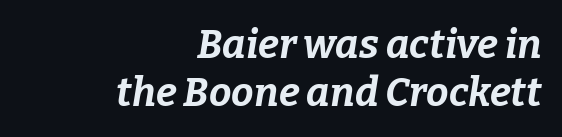
Look at the stroke-to-counter ratio: heavy, a bold. Italic: yes, the glyphs are oblique. This sample has the flowing, uneven cadence of proportional lettering. Decoration check: the copy has no underline.
